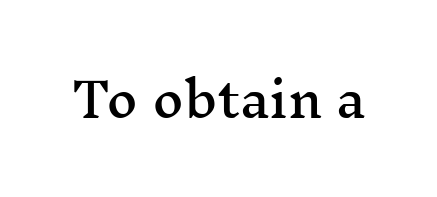
Q: Is the text italic (slanted)? A: No, it is upright.
Q: Is the typeface a serif or a sans-serif typeface? A: Serif.
Q: Is the text underlined? A: No.
Q: Is the spacing between letters normal or unusually wide? A: Normal.
Q: Width (condensed, normal, or wide)? A: Wide.
Q: Stroke contrast? A: Medium.
Q: x-height? A: Medium.
Q: Monospaced? A: No.
